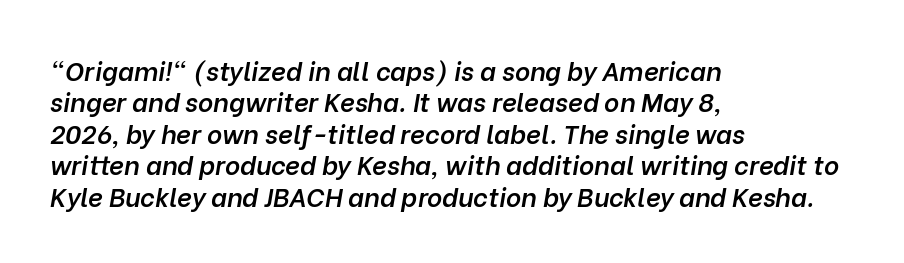
Q: Is the text bold? A: Semi-bold.
Q: Is the text italic (slanted)? A: Yes, it leans right by about 10 degrees.
Q: Is the text underlined? A: No.
Q: How is the paragraph aligned? A: Left-aligned.
Q: Is the spacing between letters normal or unusually wide? A: Normal.
